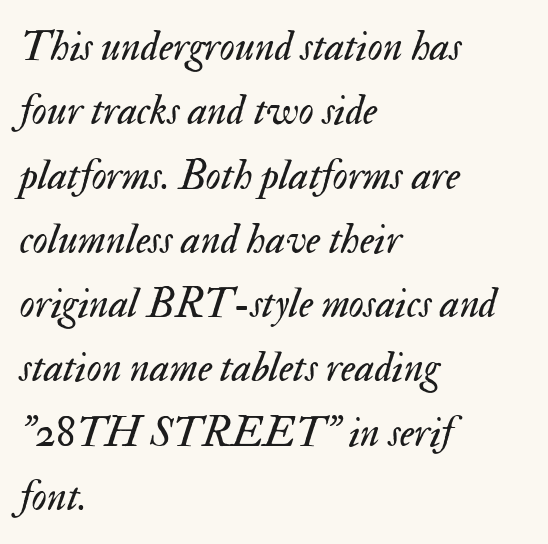
A quiet, ordinary-to-light weight characterises the typeface. Alignment: flush left. Unmarked baselines from the first word to the last. The font's italic variant was chosen for this text. This sample uses plain, unmodified letter spacing. The block of text has a typical density, with ordinary space between rows.
